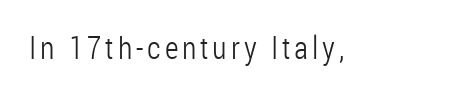
A typesetter would label this face a sans. The characters are drawn with everyday or finer stroke widths. The string is rendered with underlining switched off. It's the straight-up-and-down kind of type. Each letter keeps its own natural width here, so spacing adapts to shape.
